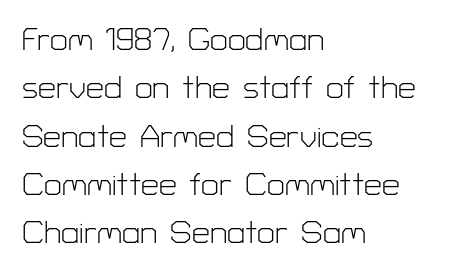
The image shows 32 px light sans-serif type, upright; set left-aligned, normal line spacing (1.51x), normal letter spacing, not underlined; low stroke contrast and a medium x-height.
